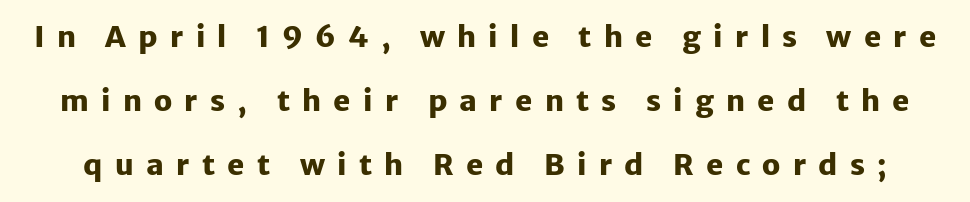
Vertical strokes here are truly vertical. The letters advance in unequal steps, a hallmark of proportional type. The designer dialed line spacing up above the default. Serif or sans? Sans — the stroke terminals are bare. The string is rendered with underlining switched off.
